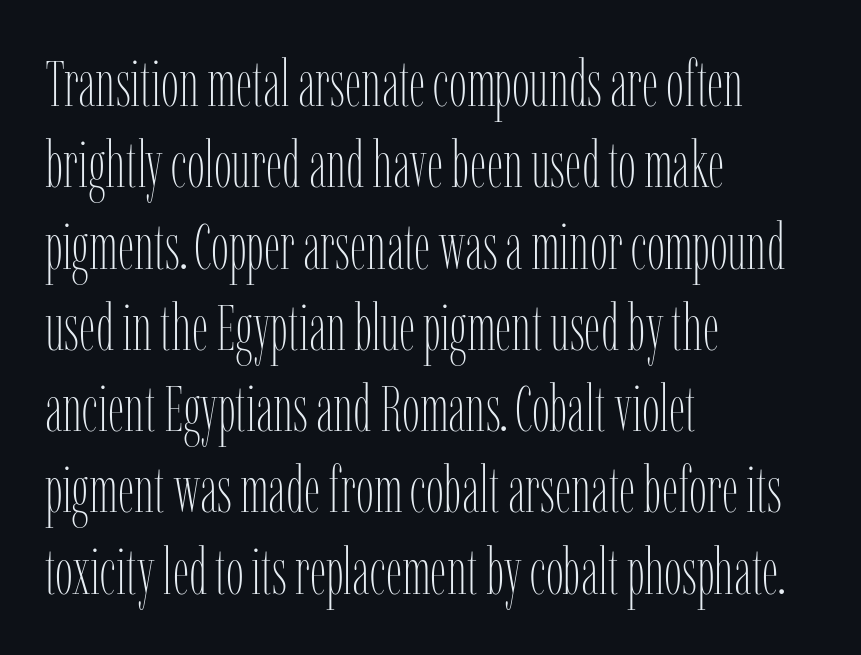
The image shows 64 px thin, condensed type, upright; set left-aligned, normal line spacing (1.27x), normal letter spacing, not underlined; low stroke contrast and a medium x-height.
